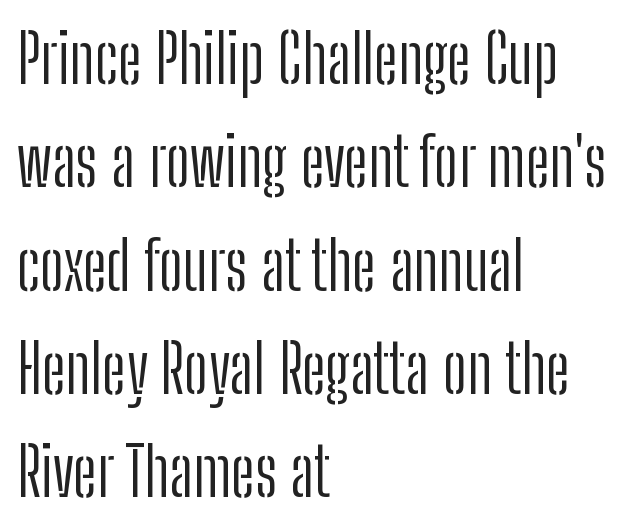
{"serif": "no", "italic": "no", "bold": "no", "weight": "light", "width": "condensed", "stroke_contrast": "low", "x_height": "medium", "monospaced": "no", "underline": "no", "align": "left", "line_spacing": "normal", "line_spacing_ratio": 1.52, "letter_spacing": "normal", "letter_spacing_em": 0.0, "glyph_px": 68}
